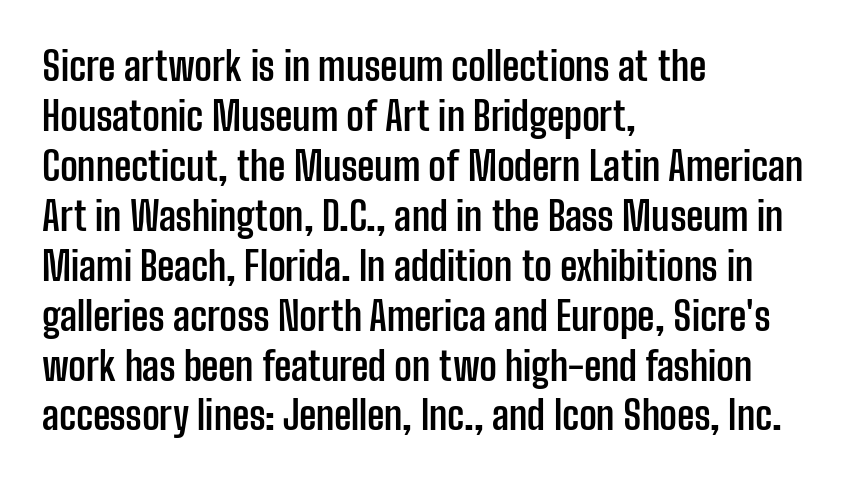
The ragged edge is on the right, which tells us the setting is flush left. The type family on display is of the sans-serif kind. Here the designer chose a conventional face with non-uniform glyph widths. What's the leading like? Ordinary, nothing unusual.
